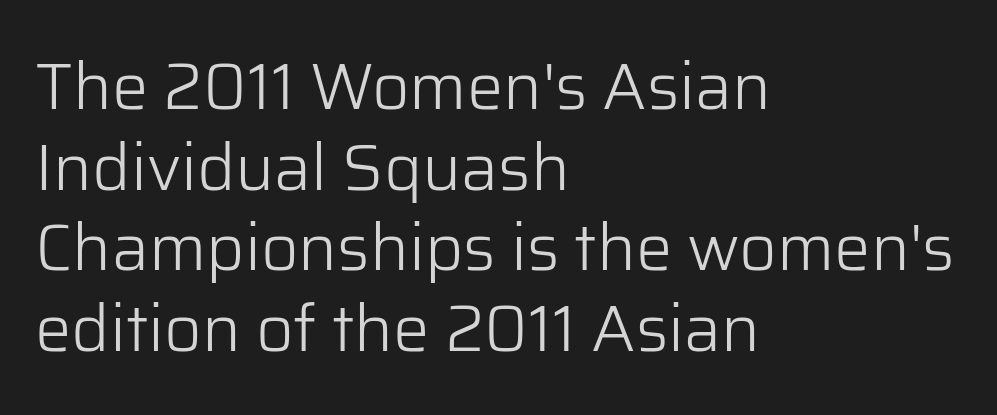
Q: Is the text bold? A: No.
Q: Is the text italic (slanted)? A: No, it is upright.
Q: Is the typeface a serif or a sans-serif typeface? A: Sans-serif.
Q: Is the text underlined? A: No.
Q: How is the paragraph aligned? A: Left-aligned.
Q: Is the spacing between letters normal or unusually wide? A: Normal.
Q: Width (condensed, normal, or wide)? A: Normal.
Q: Stroke contrast? A: Low.
Q: x-height? A: Medium.
Q: Monospaced? A: No.
